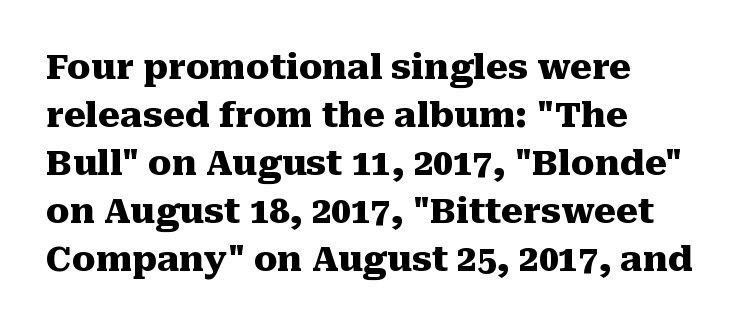
The image shows 35 px heavy serif type, upright; set left-aligned, normal line spacing (1.37x), normal letter spacing, not underlined; medium stroke contrast and a medium x-height.
